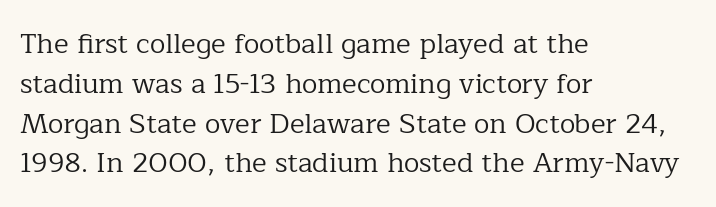
The line texture is even and compact thanks to regular tracking. Bare-footed words on every line. Every row of glyphs begins at an identical x-position on the left. Honestly, the row spacing looks completely unremarkable.
